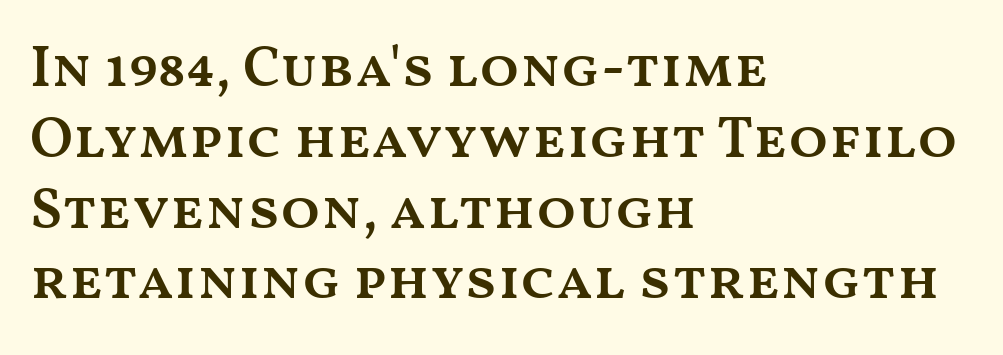
This sample uses plain, unmodified letter spacing. Character widths vary here, with narrow letters taking less room than wide ones. Notice the strokes are somewhat thickened but not fully heavy: this is a semibold. The typesetter chose a ragged-right arrangement here.
